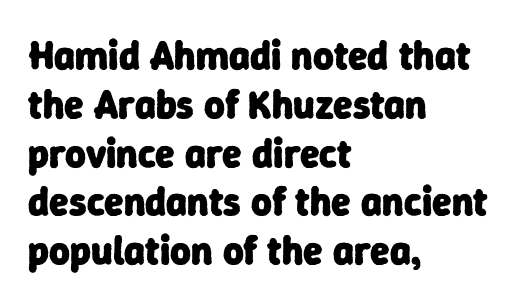
The image shows 40 px heavy sans-serif type; set left-aligned, line spacing 1.22x, normal letter spacing, not underlined; low stroke contrast and a medium x-height.
